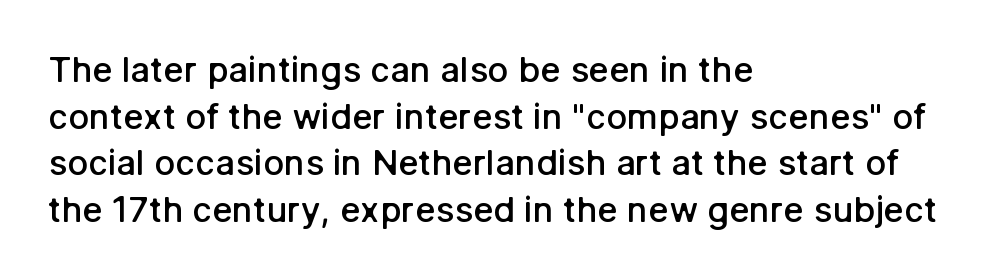
{"serif": "no", "italic": "no", "bold": "semi", "weight": "semibold", "width": "normal", "stroke_contrast": "low", "x_height": "medium", "monospaced": "no", "underline": "no", "align": "left", "line_spacing": "normal", "line_spacing_ratio": 1.33, "letter_spacing": "normal", "letter_spacing_em": 0.0, "glyph_px": 35}
